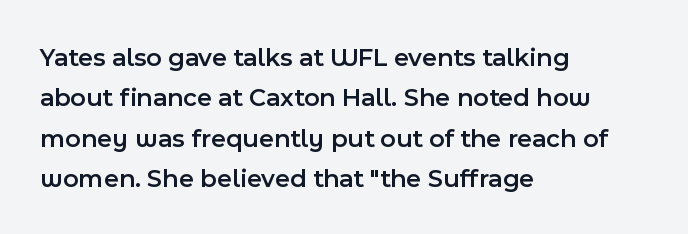
{"italic": "no", "bold": "semi", "underline": "no", "align": "left", "line_spacing": "normal", "line_spacing_ratio": 1.55, "letter_spacing": "normal", "letter_spacing_em": 0.0, "glyph_px": 26}
